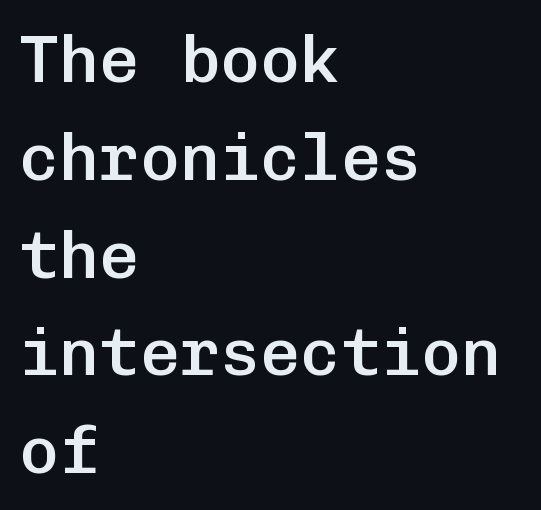
The image shows 67 px semibold sans-serif type, upright, monospaced; set left-aligned, normal line spacing (1.46x), normal letter spacing, not underlined; low stroke contrast and a medium x-height.
